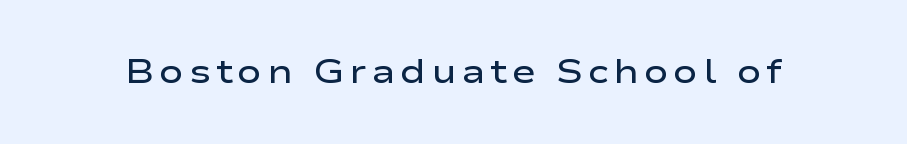
{"serif": "no", "italic": "no", "bold": "semi", "weight": "semibold", "width": "wide", "stroke_contrast": "low", "x_height": "medium", "monospaced": "no", "underline": "no", "glyph_px": 33}
